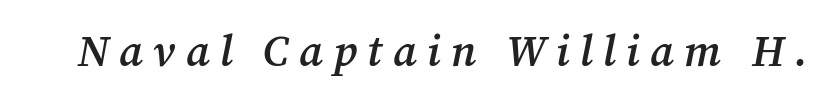
{"serif": "yes", "italic": "yes", "lean": "right", "slant_degrees": 12, "bold": "semi", "weight": "semibold", "width": "normal", "stroke_contrast": "medium", "x_height": "medium", "monospaced": "no", "underline": "no", "letter_spacing": "wide", "letter_spacing_em": 0.24, "glyph_px": 43}
